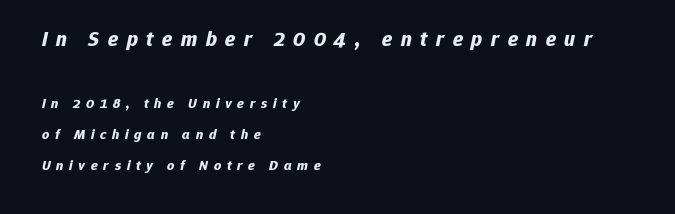
The image shows 21 px bold type, italic (leaning right); set left-aligned, loose line spacing (2.21x), unusually wide letter spacing (+0.41 em), not underlined; the first (top) block is 1.5x larger.
